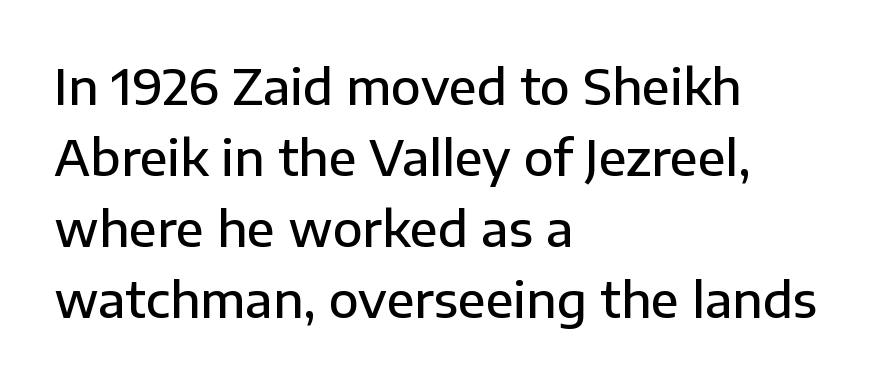
{"serif": "no", "italic": "no", "bold": "semi", "weight": "semibold", "width": "normal", "stroke_contrast": "low", "x_height": "medium", "monospaced": "no", "underline": "no", "align": "left", "line_spacing": "normal", "line_spacing_ratio": 1.45, "letter_spacing": "normal", "letter_spacing_em": 0.0, "glyph_px": 49}
